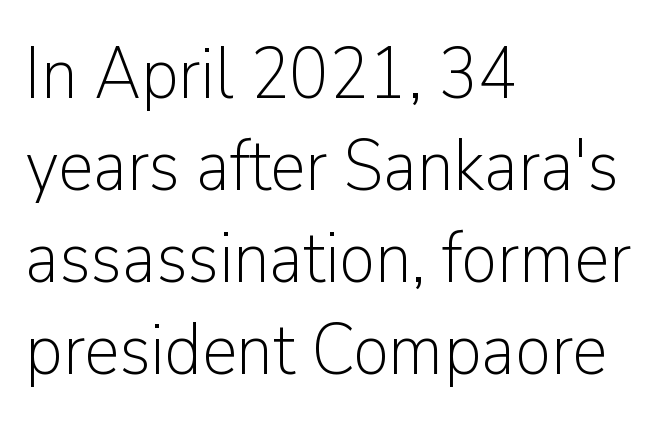
Characters follow at the spacing the type designer built in. If you drew a ruler down the left edge, every line would touch it. Here the designer chose a conventional face with non-uniform glyph widths. This is not heavy type; no bold has been used.
